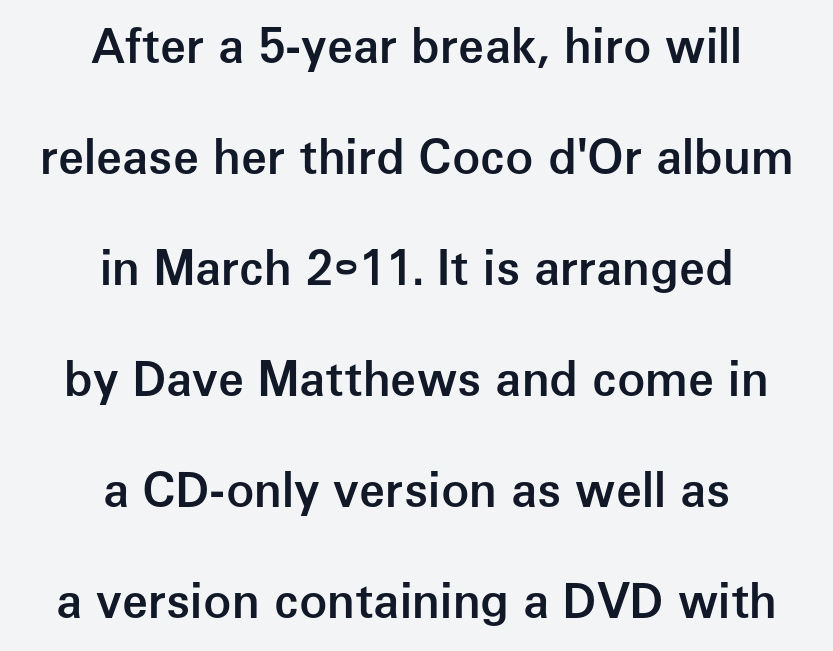
Q: Is the text bold? A: Semi-bold.
Q: Is the text italic (slanted)? A: No, it is upright.
Q: Is the typeface a serif or a sans-serif typeface? A: Sans-serif.
Q: Is the text underlined? A: No.
Q: How is the paragraph aligned? A: Centered.
Q: Is the spacing between letters normal or unusually wide? A: Normal.
Q: Is the spacing between lines tight, normal or loose? A: Loose.
Q: Width (condensed, normal, or wide)? A: Normal.
Q: Stroke contrast? A: Low.
Q: x-height? A: Medium.
Q: Monospaced? A: No.
